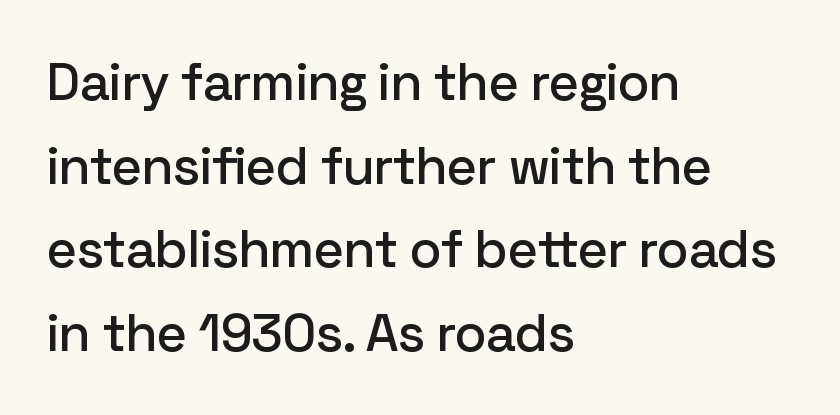
{"serif": "no", "italic": "no", "width": "normal", "stroke_contrast": "low", "x_height": "medium", "monospaced": "no", "underline": "no", "align": "left", "line_spacing": "normal", "line_spacing_ratio": 1.58, "letter_spacing": "normal", "letter_spacing_em": 0.0, "glyph_px": 53}
